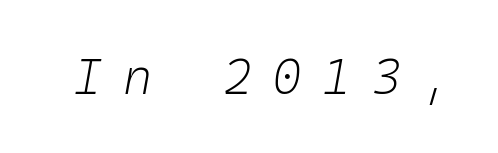
The image shows 50 px light type, italic (leaning right), monospaced; set unusually wide letter spacing (+0.41 em), not underlined; low stroke contrast and a medium x-height.
